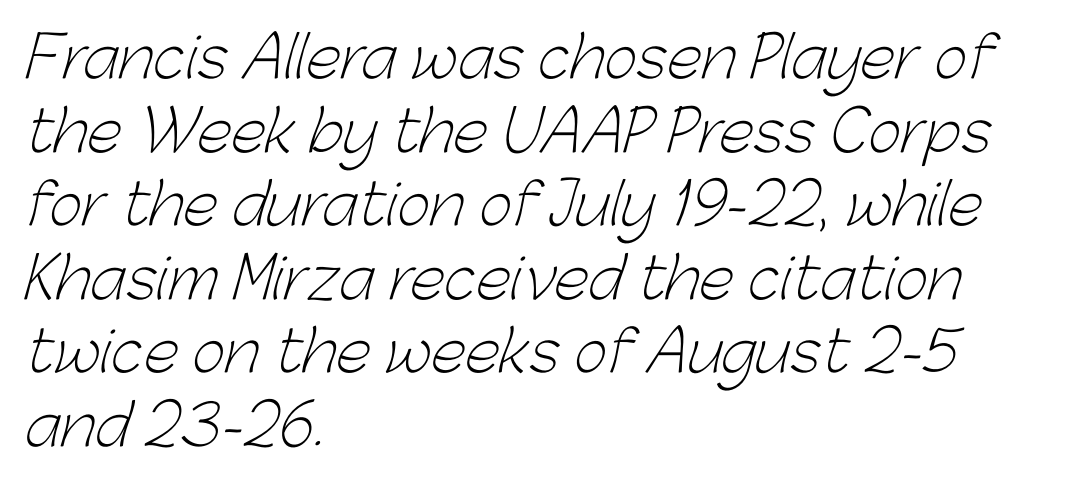
Caption: multi-line text, flush left, ragged right. In terms of letterspacing, this is plain default setting. This reads as an unemphasized weight, regular at the heaviest. A bare baseline throughout the passage. You could not count columns in this text — the font is proportionally spaced. The passage shown is typeset with a sans-serif family.
